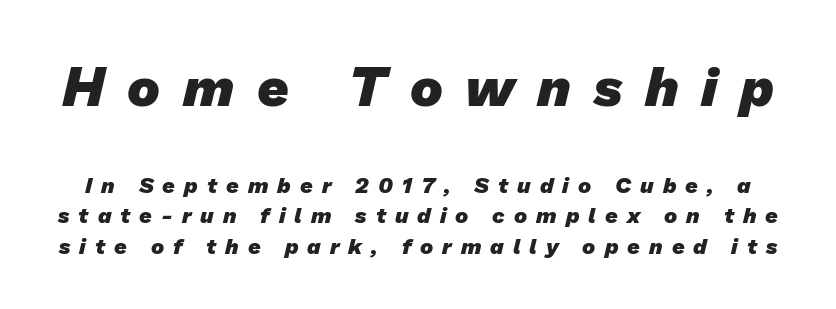
The image shows 55 px heavy sans-serif type; set normal line spacing (1.38x), unusually wide letter spacing (+0.41 em), not underlined; the first (top) block is 2.5x larger; low stroke contrast and a medium x-height.
